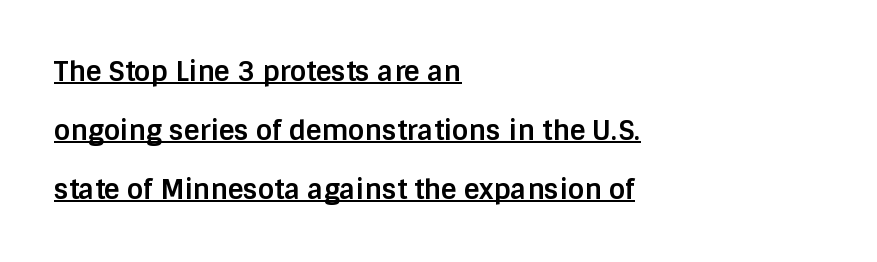
{"italic": "no", "bold": "yes", "underline": "yes", "align": "left", "line_spacing": "loose", "line_spacing_ratio": 2.18, "letter_spacing": "normal", "letter_spacing_em": 0.0, "glyph_px": 27}
